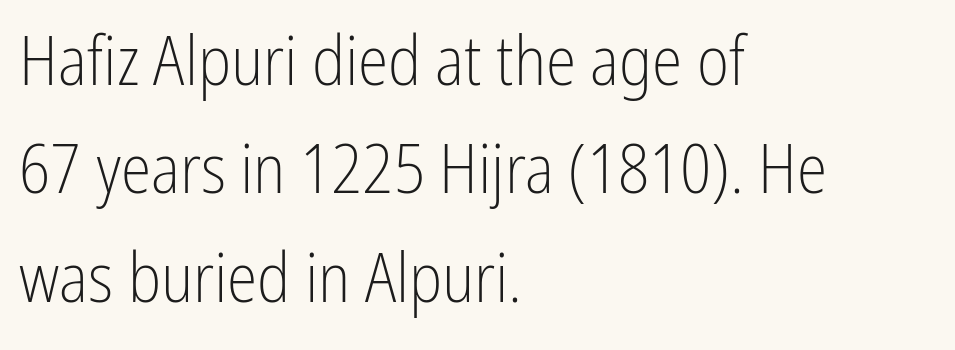
The image shows 69 px light, condensed sans-serif type, upright; set left-aligned, normal line spacing (1.57x), normal letter spacing, not underlined; low stroke contrast and a medium x-height.
